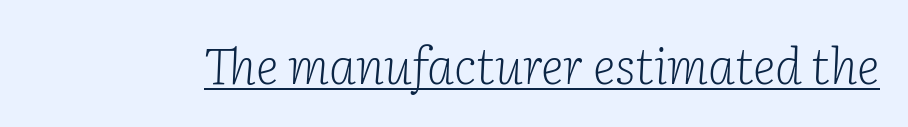
Q: Is the text bold? A: No.
Q: Is the text italic (slanted)? A: Yes, it leans right by about 2 degrees.
Q: Is the typeface a serif or a sans-serif typeface? A: Serif.
Q: Is the text underlined? A: Yes.
Q: Is the spacing between letters normal or unusually wide? A: Normal.
Q: Width (condensed, normal, or wide)? A: Normal.
Q: Stroke contrast? A: Low.
Q: x-height? A: Medium.
Q: Monospaced? A: No.
